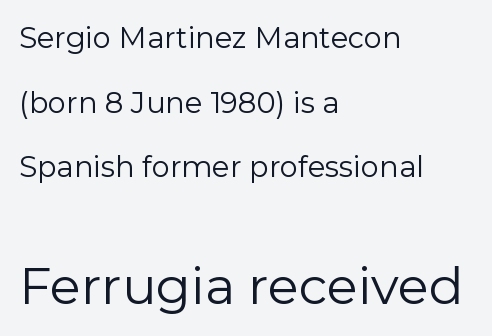
The image shows 51 px regular-weight sans-serif type, upright; set left-aligned, loose line spacing (2.23x), normal letter spacing, not underlined; the second (bottom) block is 1.76x larger; low stroke contrast and a medium x-height.
